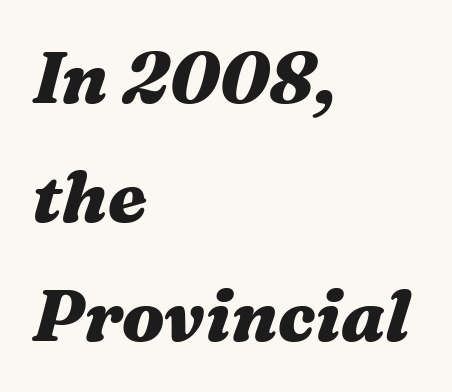
{"italic": "yes", "lean": "right", "slant_degrees": 16, "bold": "yes", "weight": "heavy", "width": "wide", "stroke_contrast": "medium", "x_height": "medium", "monospaced": "no", "underline": "no", "align": "left", "line_spacing": "normal", "line_spacing_ratio": 1.65, "letter_spacing": "normal", "letter_spacing_em": 0.0, "glyph_px": 72}
